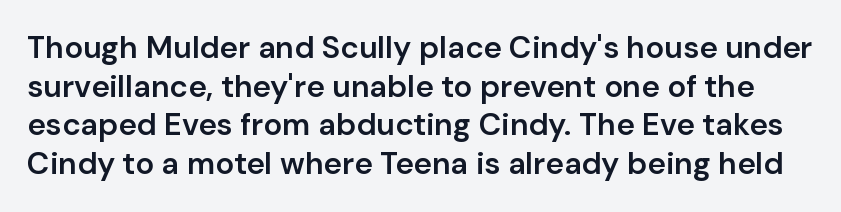
Beneath every word, the page is bare. Letterform terminals end flat and unadorned throughout the passage. Spacing verdict: proportional, widths tailored to each character. Regular leading. In terms of letterspacing, this is plain default setting. Designer's note — italics off, roman on.
